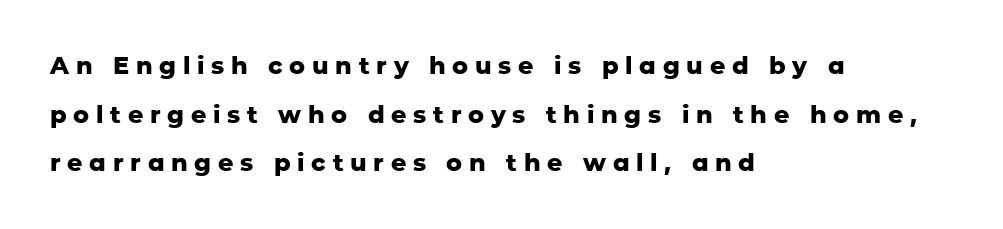
Q: Is the text bold? A: Yes.
Q: Is the text italic (slanted)? A: No, it is upright.
Q: Is the text underlined? A: No.
Q: How is the paragraph aligned? A: Left-aligned.
Q: Is the spacing between letters normal or unusually wide? A: Unusually wide.
Q: Is the spacing between lines tight, normal or loose? A: Loose.
